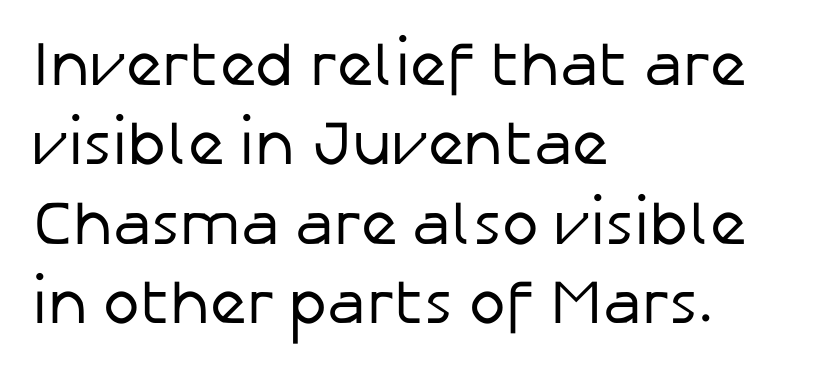
The image shows 62 px regular-weight sans-serif type, upright; set left-aligned, normal line spacing (1.28x), normal letter spacing, not underlined; low stroke contrast and a medium x-height.
